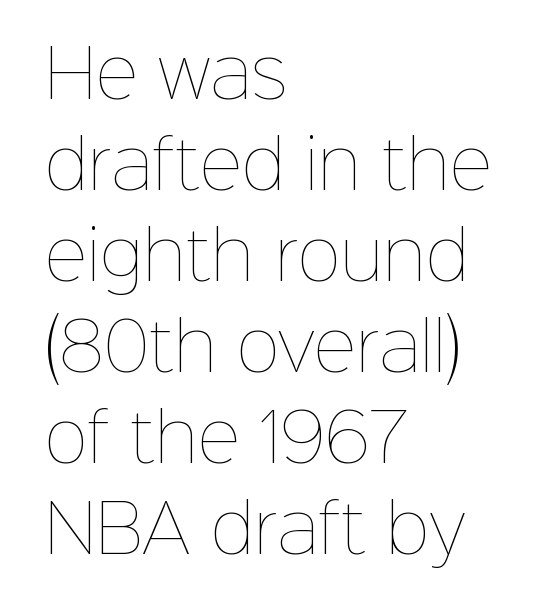
{"italic": "no", "bold": "no", "weight": "thin", "width": "normal", "stroke_contrast": "low", "x_height": "medium", "monospaced": "no", "underline": "no", "align": "left", "line_spacing": "normal", "line_spacing_ratio": 1.38, "letter_spacing": "normal", "letter_spacing_em": 0.0, "glyph_px": 66}
